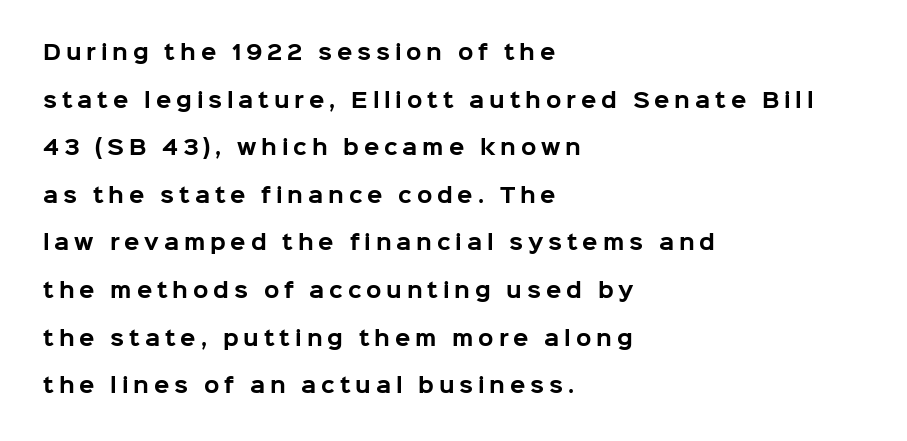
The image shows 20 px bold type, upright; set left-aligned, loose line spacing (2.38x), unusually wide letter spacing (+0.24 em), not underlined.
